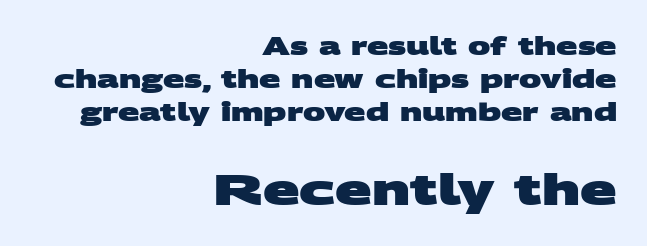
The image shows 43 px heavy, wide sans-serif type; set right-aligned, normal line spacing (1.32x), normal letter spacing, not underlined; the second (bottom) block is 1.72x larger; medium stroke contrast and a large x-height.
